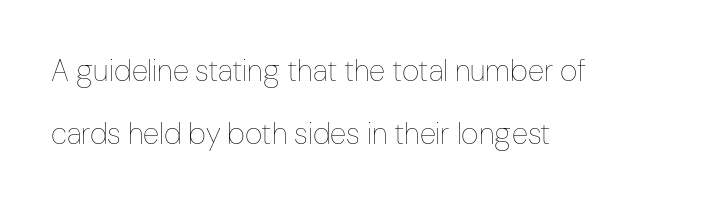
Q: Is the text bold? A: No.
Q: Is the text italic (slanted)? A: No, it is upright.
Q: Is the text underlined? A: No.
Q: How is the paragraph aligned? A: Left-aligned.
Q: Is the spacing between letters normal or unusually wide? A: Normal.
Q: Is the spacing between lines tight, normal or loose? A: Loose.
Q: Width (condensed, normal, or wide)? A: Condensed.
Q: Stroke contrast? A: Low.
Q: x-height? A: Medium.
Q: Monospaced? A: No.
